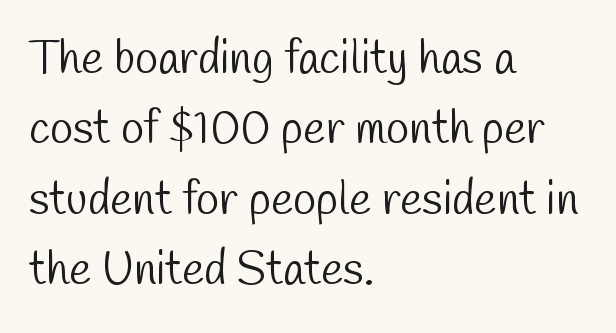
This rendering leaves character spacing at its baseline value. The ragged edge is on the right, which tells us the setting is flush left. The leading is moderate, giving the passage an even texture. The words here are not underlined. The letters advance in unequal steps, a hallmark of proportional type.
